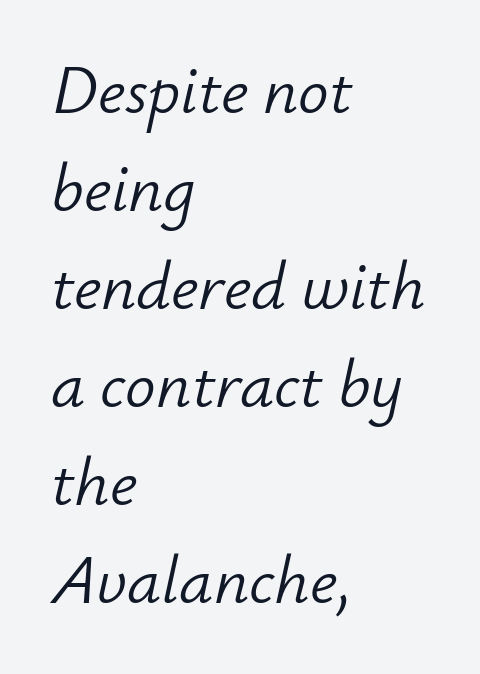
{"italic": "yes", "lean": "right", "slant_degrees": 12, "bold": "no", "weight": "light", "width": "normal", "stroke_contrast": "low", "x_height": "small", "monospaced": "no", "underline": "no", "align": "left", "line_spacing": "normal", "line_spacing_ratio": 1.44, "letter_spacing": "normal", "letter_spacing_em": 0.0, "glyph_px": 68}
